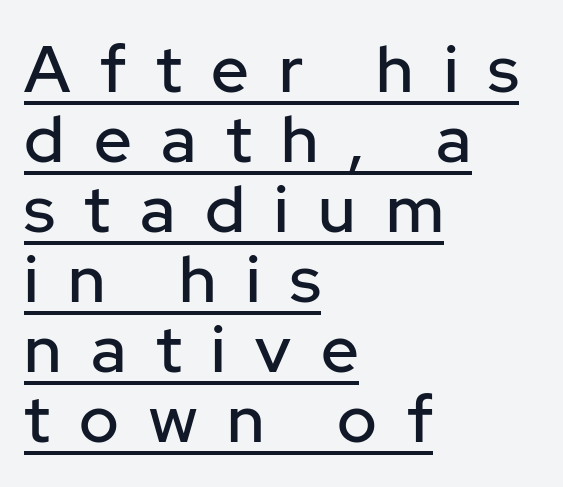
Q: Is the text italic (slanted)? A: No, it is upright.
Q: Is the typeface a serif or a sans-serif typeface? A: Sans-serif.
Q: Is the text underlined? A: Yes.
Q: How is the paragraph aligned? A: Left-aligned.
Q: Is the spacing between letters normal or unusually wide? A: Unusually wide.
Q: Is the spacing between lines tight, normal or loose? A: Tight.
Q: Width (condensed, normal, or wide)? A: Normal.
Q: Stroke contrast? A: Low.
Q: x-height? A: Medium.
Q: Monospaced? A: No.
